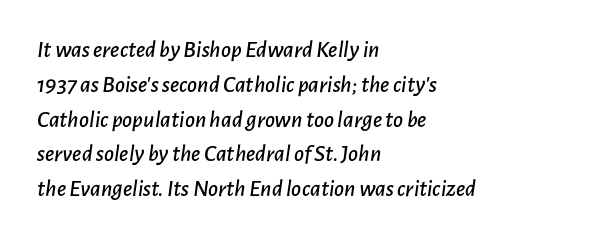
{"italic": "yes", "lean": "right", "slant_degrees": 7, "underline": "no", "align": "left", "line_spacing": "normal", "line_spacing_ratio": 1.45, "letter_spacing": "normal", "letter_spacing_em": 0.0, "glyph_px": 24}
